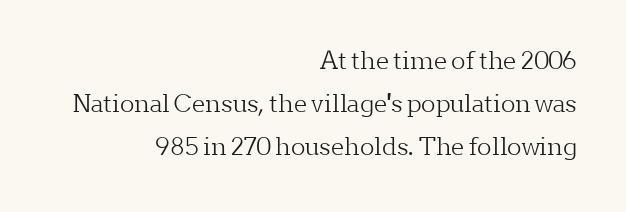
Q: Is the text bold? A: No.
Q: Is the text italic (slanted)? A: No, it is upright.
Q: Is the text underlined? A: No.
Q: How is the paragraph aligned? A: Right-aligned.
Q: Is the spacing between letters normal or unusually wide? A: Normal.
